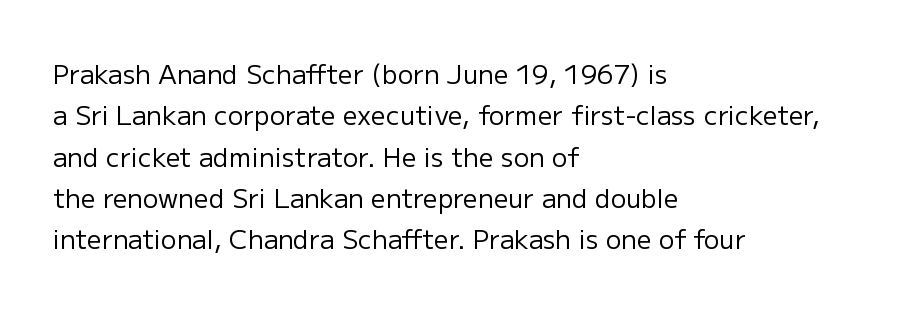
Each stroke keeps to a modest, everyday thickness or less. Whoever set this chose a conventional vertical rhythm. Caption: multi-line text, flush left, ragged right. Underlining? Definitely not there.
